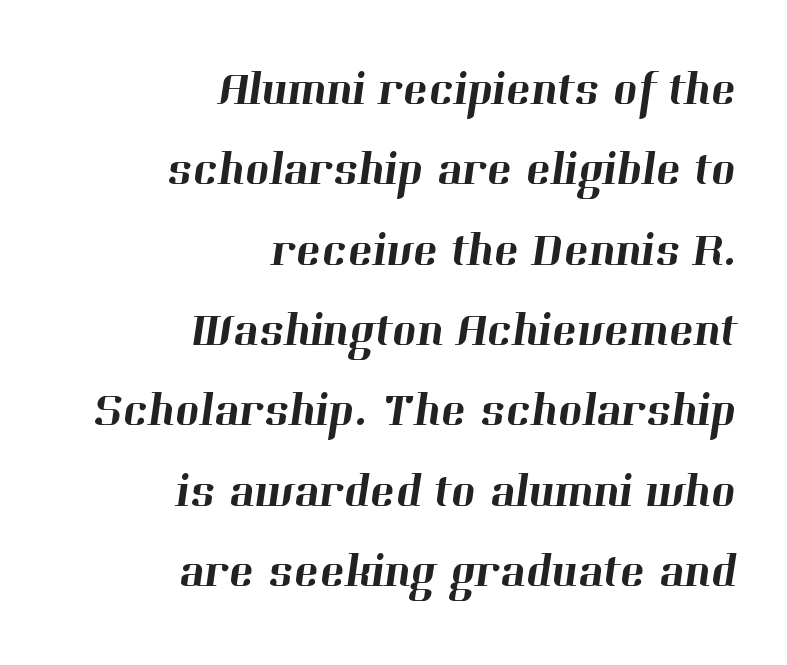
The image shows 47 px serif type; set right-aligned, line spacing 1.71x, normal letter spacing, not underlined; high stroke contrast and a medium x-height.
